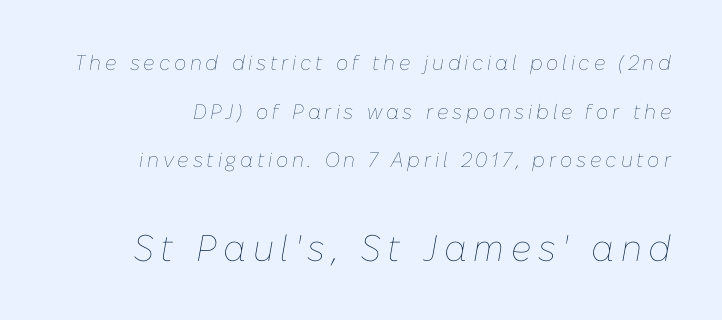
{"italic": "yes", "lean": "right", "slant_degrees": 10, "bold": "no", "weight": "thin", "width": "normal", "stroke_contrast": "low", "x_height": "medium", "monospaced": "no", "underline": "no", "line_spacing": "loose", "line_spacing_ratio": 2.32, "larger_block": "second", "size_ratio": 1.76, "glyph_px": 37}
